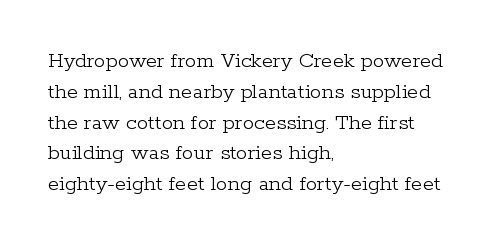
The image shows 23 px text type, upright; set left-aligned, normal line spacing (1.34x), normal letter spacing, not underlined.
